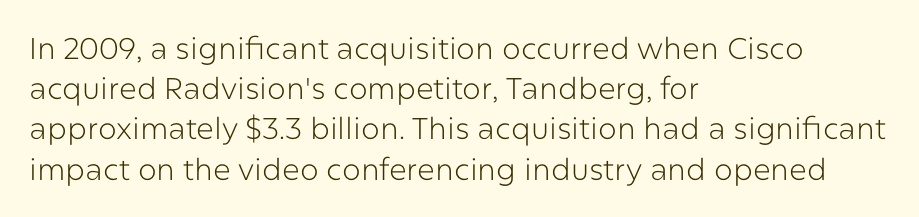
{"serif": "no", "italic": "no", "bold": "no", "weight": "light", "width": "normal", "stroke_contrast": "low", "x_height": "medium", "monospaced": "no", "underline": "no", "align": "left", "line_spacing": "normal", "line_spacing_ratio": 1.34, "letter_spacing": "normal", "letter_spacing_em": 0.0, "glyph_px": 30}
